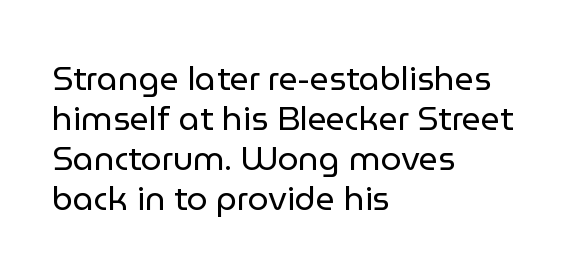
The image shows 33 px regular-weight sans-serif type, upright; set left-aligned, line spacing 1.21x, normal letter spacing, not underlined; low stroke contrast and a medium x-height.
